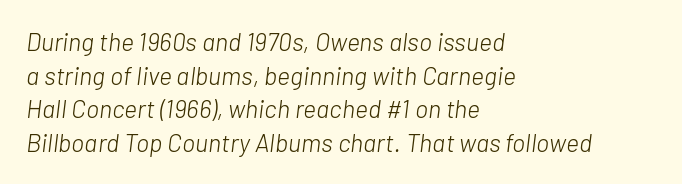
Q: Is the text bold? A: No.
Q: Is the text italic (slanted)? A: Yes, it leans right by about 7 degrees.
Q: Is the text underlined? A: No.
Q: How is the paragraph aligned? A: Left-aligned.
Q: Is the spacing between letters normal or unusually wide? A: Normal.
Q: Is the spacing between lines tight, normal or loose? A: Normal.
